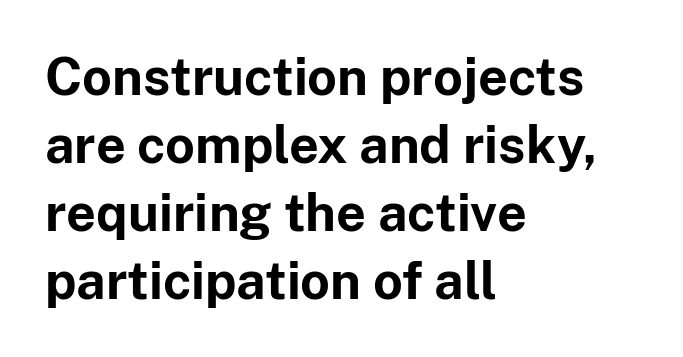
The image shows 52 px bold sans-serif type, upright; set left-aligned, normal line spacing (1.31x), normal letter spacing, not underlined; low stroke contrast and a medium x-height.
